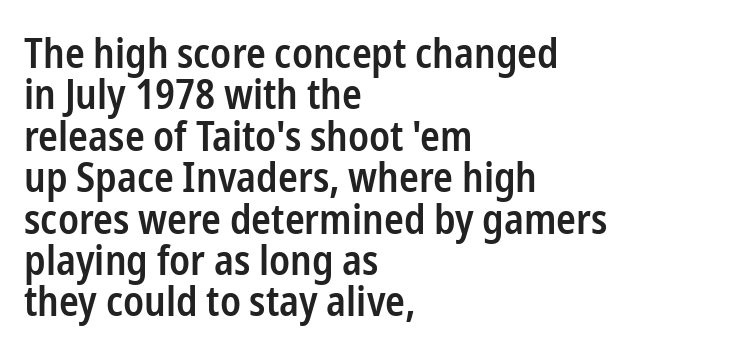
{"serif": "no", "italic": "no", "bold": "semi", "weight": "semibold", "width": "condensed", "stroke_contrast": "low", "x_height": "medium", "monospaced": "no", "underline": "no", "align": "left", "line_spacing": "tight", "line_spacing_ratio": 1.01, "letter_spacing": "normal", "letter_spacing_em": 0.0, "glyph_px": 41}
